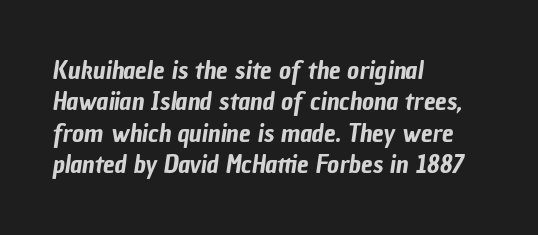
The image shows 26 px text type; set left-aligned, line spacing 1.21x, normal letter spacing, not underlined.
